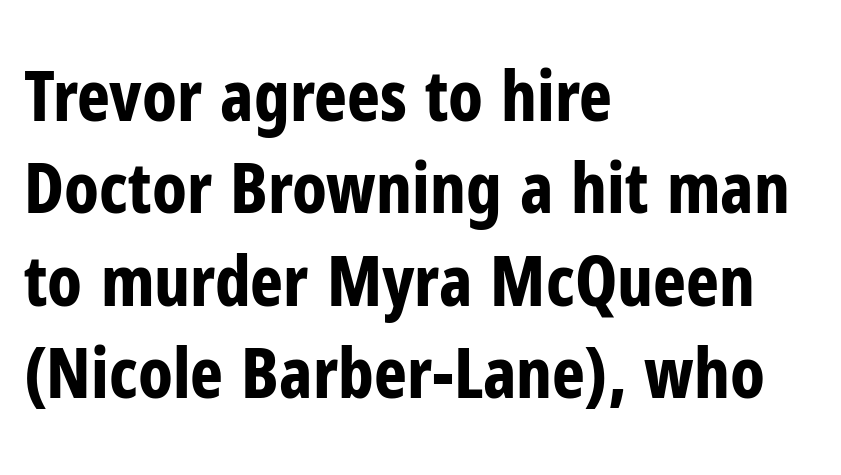
The image shows 70 px bold, condensed sans-serif type, upright; set left-aligned, normal line spacing (1.32x), normal letter spacing, not underlined; low stroke contrast and a medium x-height.
